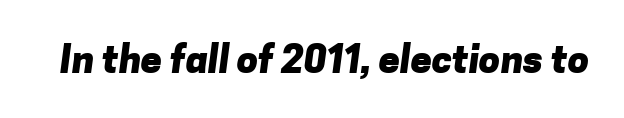
Q: Is the text bold? A: Yes.
Q: Is the typeface a serif or a sans-serif typeface? A: Sans-serif.
Q: Is the text underlined? A: No.
Q: Is the spacing between letters normal or unusually wide? A: Normal.
Q: Width (condensed, normal, or wide)? A: Normal.
Q: Stroke contrast? A: Low.
Q: x-height? A: Medium.
Q: Monospaced? A: No.
